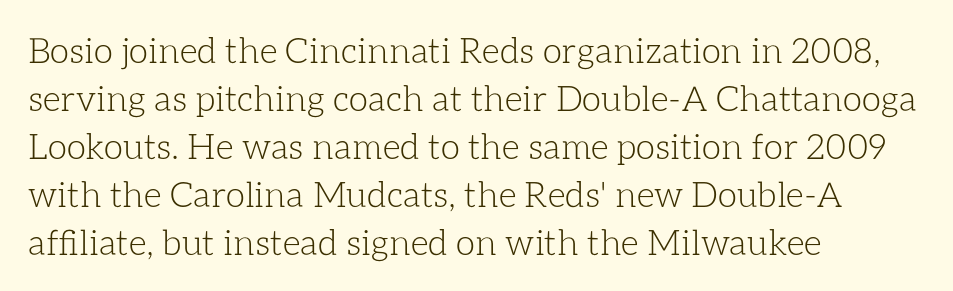
What stands out about the letter spacing? Nothing — it is the standard amount. Is this a heavy cut? Hardly; it is regular or lighter. The strip under each line holds only bare page. Short and long lines alike share a common starting point at left. This sample has the flowing, uneven cadence of proportional lettering.
